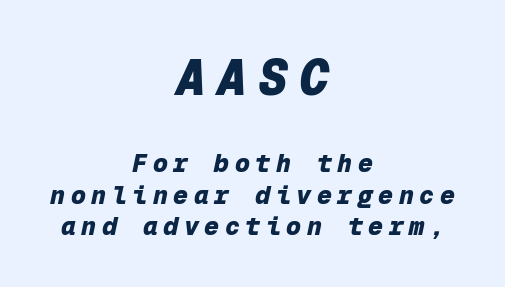
Q: Is the text bold? A: Yes.
Q: Is the text italic (slanted)? A: Yes, it leans right by about 12 degrees.
Q: Is the text underlined? A: No.
Q: How is the paragraph aligned? A: Centered.
Q: Is the spacing between letters normal or unusually wide? A: Unusually wide.
Q: Is the spacing between lines tight, normal or loose? A: Normal.
Q: Which block of text is set in a larger size, the first (top) or the second (bottom)? A: The first (top) one.
Q: Width (condensed, normal, or wide)? A: Normal.
Q: Stroke contrast? A: Low.
Q: x-height? A: Medium.
Q: Monospaced? A: Yes.
